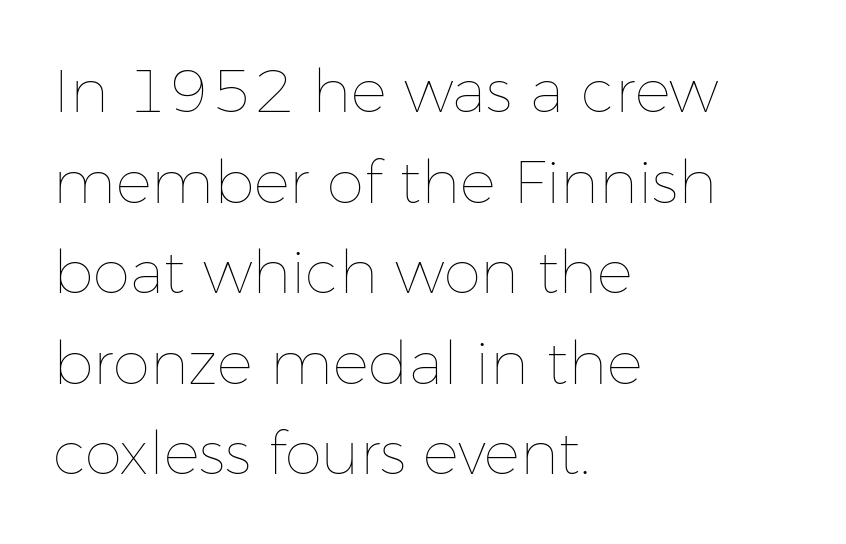
Q: Is the text bold? A: No.
Q: Is the text italic (slanted)? A: No, it is upright.
Q: Is the text underlined? A: No.
Q: How is the paragraph aligned? A: Left-aligned.
Q: Is the spacing between letters normal or unusually wide? A: Normal.
Q: Is the spacing between lines tight, normal or loose? A: Normal.
Q: Width (condensed, normal, or wide)? A: Normal.
Q: Stroke contrast? A: Low.
Q: x-height? A: Medium.
Q: Monospaced? A: No.
